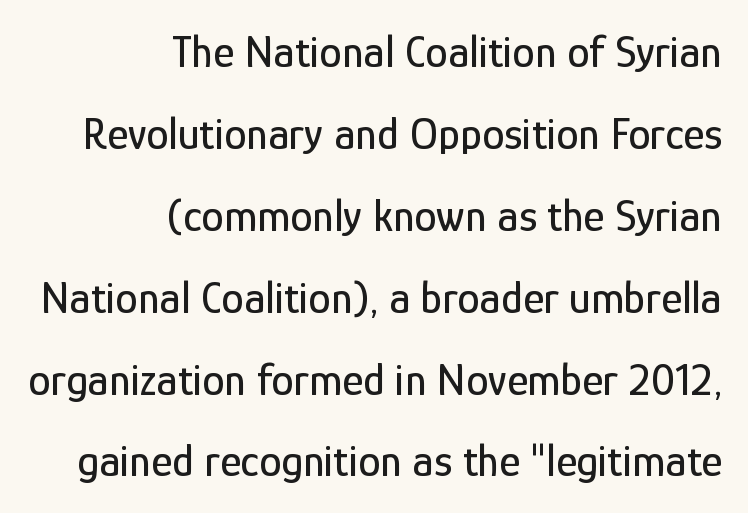
Character widths vary here, with narrow letters taking less room than wide ones. The space directly below the letters is spotless. Reading down the block, your eye finds every line finishing at a fixed right position. Is the letter spacing exaggerated? No — it looks like the ordinary default. Rendered with straight, roman letterforms. The typeface chosen for these lines omits serifs.
